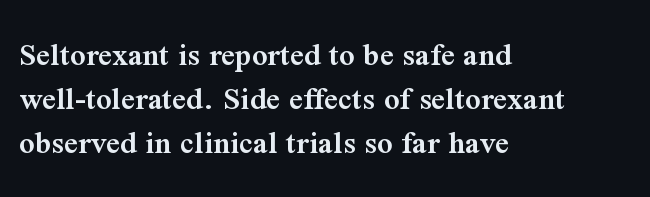
{"serif": "yes", "italic": "no", "bold": "semi", "weight": "semibold", "width": "normal", "stroke_contrast": "medium", "x_height": "medium", "monospaced": "no", "underline": "no", "align": "left", "line_spacing": "normal", "line_spacing_ratio": 1.3, "letter_spacing": "normal", "letter_spacing_em": 0.0, "glyph_px": 34}
